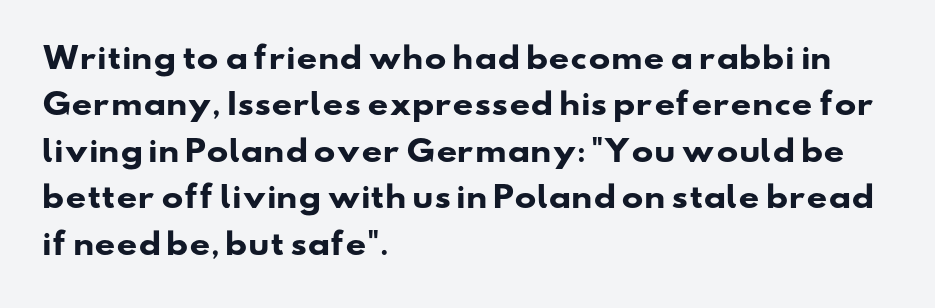
{"serif": "no", "bold": "yes", "weight": "heavy", "width": "wide", "stroke_contrast": "low", "x_height": "small", "monospaced": "no", "underline": "no", "align": "left", "line_spacing": "normal", "line_spacing_ratio": 1.6, "letter_spacing": "normal", "letter_spacing_em": 0.0, "glyph_px": 29}
